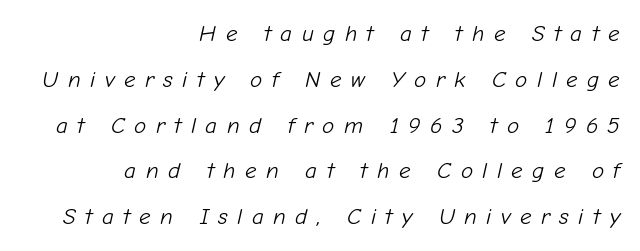
The image shows 23 px text type, italic (leaning right); set right-aligned, loose line spacing (1.99x), unusually wide letter spacing (+0.41 em), not underlined.
